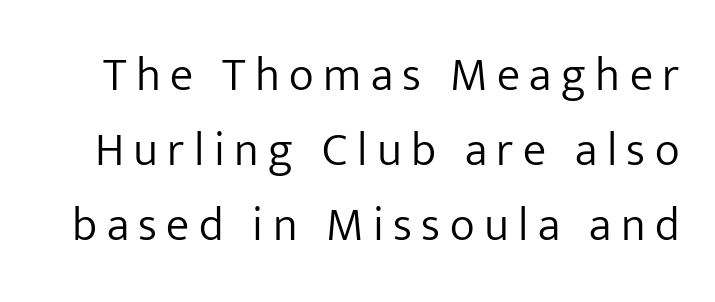
{"serif": "no", "italic": "no", "bold": "no", "weight": "light", "width": "normal", "stroke_contrast": "low", "x_height": "medium", "monospaced": "no", "underline": "no", "line_spacing": "normal", "line_spacing_ratio": 1.6, "letter_spacing": "wide", "letter_spacing_em": 0.2, "glyph_px": 47}
